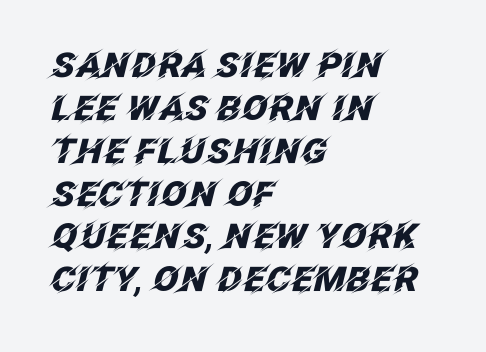
Vertically, the passage feels balanced, rows spaced as you'd expect. Each line starts at the same left margin while the right side varies. Italic? Definitely — the glyphs are oblique. Just letters on the line, the space beneath them empty. The passage shown is typed in a proportional face where columns would drift. Typesetter's note: full bold, strokes at maximum text heaviness.
